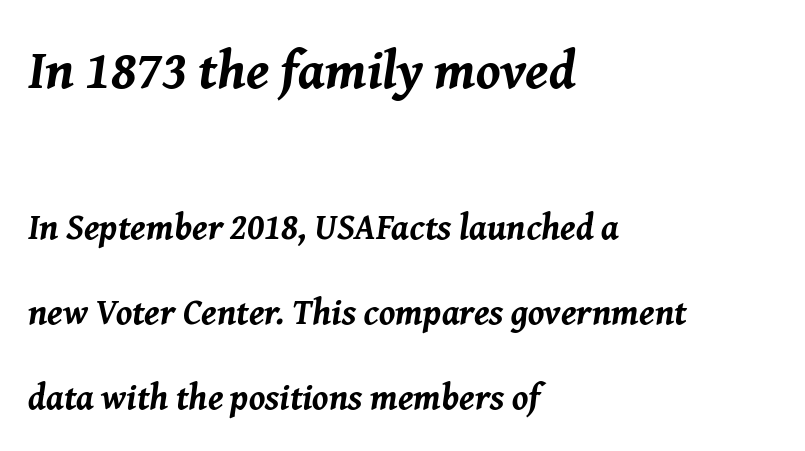
The image shows 54 px bold type, italic (leaning right); set left-aligned, loose line spacing (2.36x), normal letter spacing, not underlined; the first (top) block is 1.5x larger; medium stroke contrast and a medium x-height.
